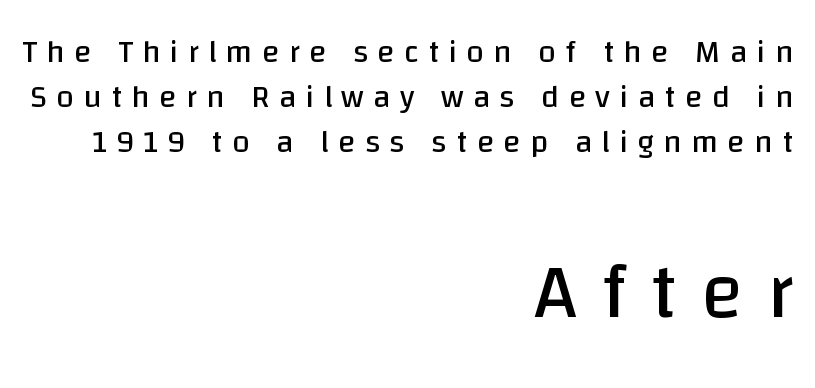
{"serif": "no", "italic": "no", "bold": "no", "weight": "regular", "width": "normal", "stroke_contrast": "low", "x_height": "large", "monospaced": "no", "underline": "no", "align": "right", "line_spacing": "normal", "line_spacing_ratio": 1.4, "letter_spacing": "wide", "letter_spacing_em": 0.29, "larger_block": "second", "size_ratio": 2.47, "glyph_px": 79}
